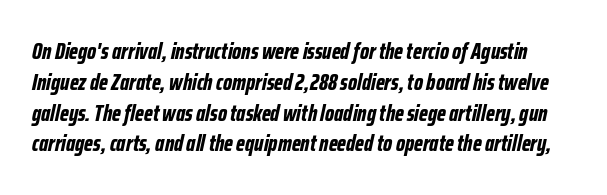
{"italic": "yes", "lean": "right", "slant_degrees": 12, "bold": "yes", "underline": "no", "line_spacing": "normal", "line_spacing_ratio": 1.34, "letter_spacing": "normal", "letter_spacing_em": 0.0, "glyph_px": 23}
